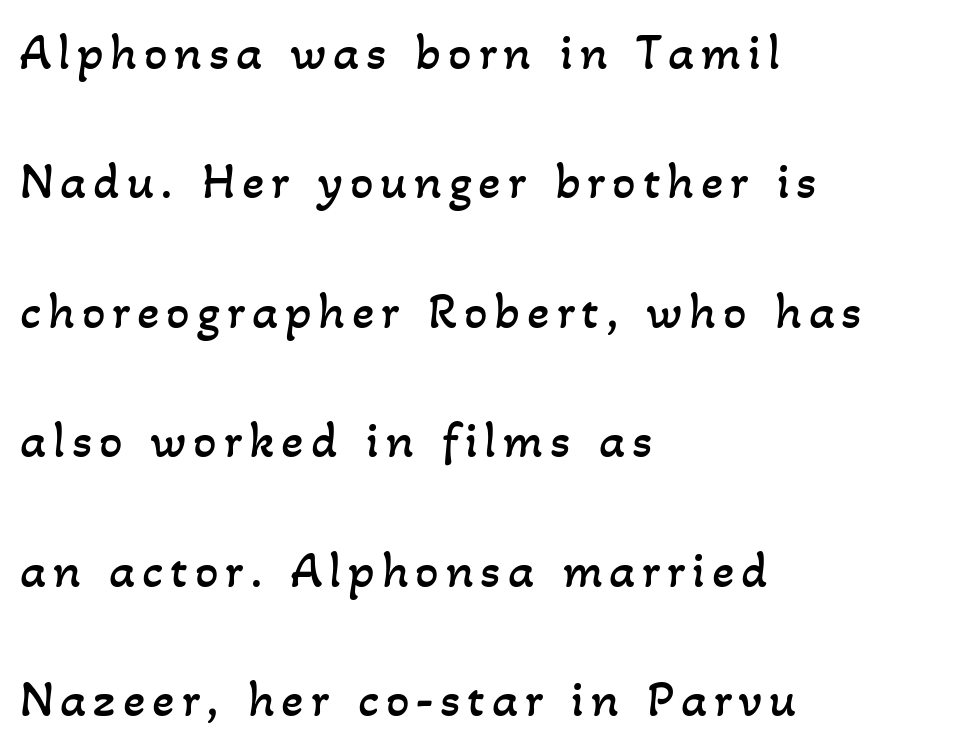
{"bold": "no", "weight": "regular", "width": "normal", "stroke_contrast": "low", "x_height": "small", "monospaced": "no", "underline": "no", "align": "left", "line_spacing": "loose", "line_spacing_ratio": 2.49, "glyph_px": 52}
